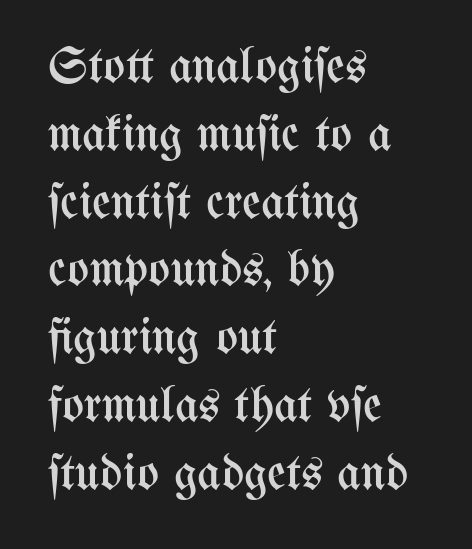
The image shows 51 px regular-weight, condensed type, upright; set left-aligned, normal line spacing (1.33x), normal letter spacing, not underlined; medium stroke contrast and a medium x-height.
